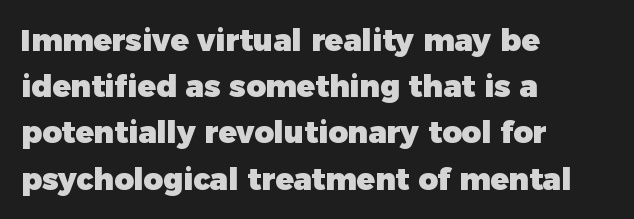
{"serif": "no", "italic": "no", "bold": "yes", "weight": "heavy", "width": "normal", "stroke_contrast": "low", "x_height": "medium", "monospaced": "no", "underline": "no", "align": "left", "line_spacing": "normal", "line_spacing_ratio": 1.54, "letter_spacing": "normal", "letter_spacing_em": 0.0, "glyph_px": 30}
